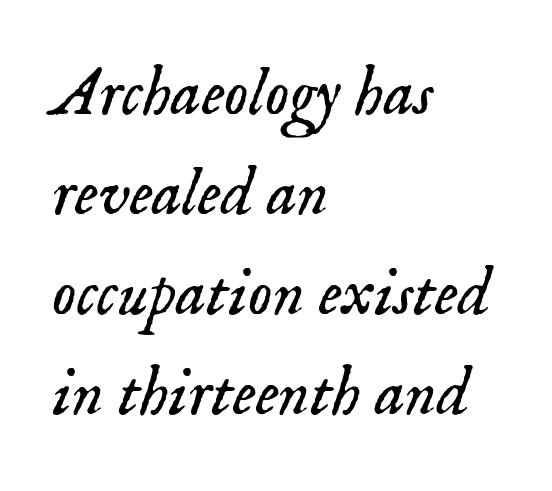
{"serif": "yes", "italic": "yes", "lean": "right", "slant_degrees": 18, "bold": "no", "weight": "light", "width": "normal", "stroke_contrast": "low", "x_height": "small", "monospaced": "no", "underline": "no", "align": "left", "line_spacing": "normal", "line_spacing_ratio": 1.47, "letter_spacing": "normal", "letter_spacing_em": 0.0, "glyph_px": 68}
